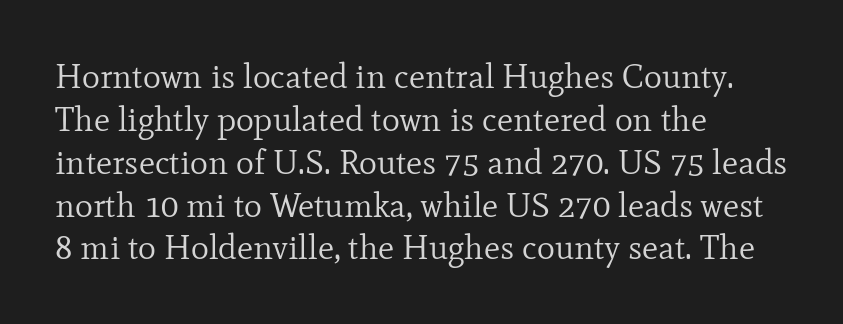
{"serif": "yes", "italic": "no", "bold": "no", "weight": "regular", "width": "normal", "stroke_contrast": "low", "x_height": "small", "monospaced": "no", "underline": "no", "align": "left", "line_spacing": "normal", "line_spacing_ratio": 1.26, "letter_spacing": "normal", "letter_spacing_em": 0.0, "glyph_px": 34}
